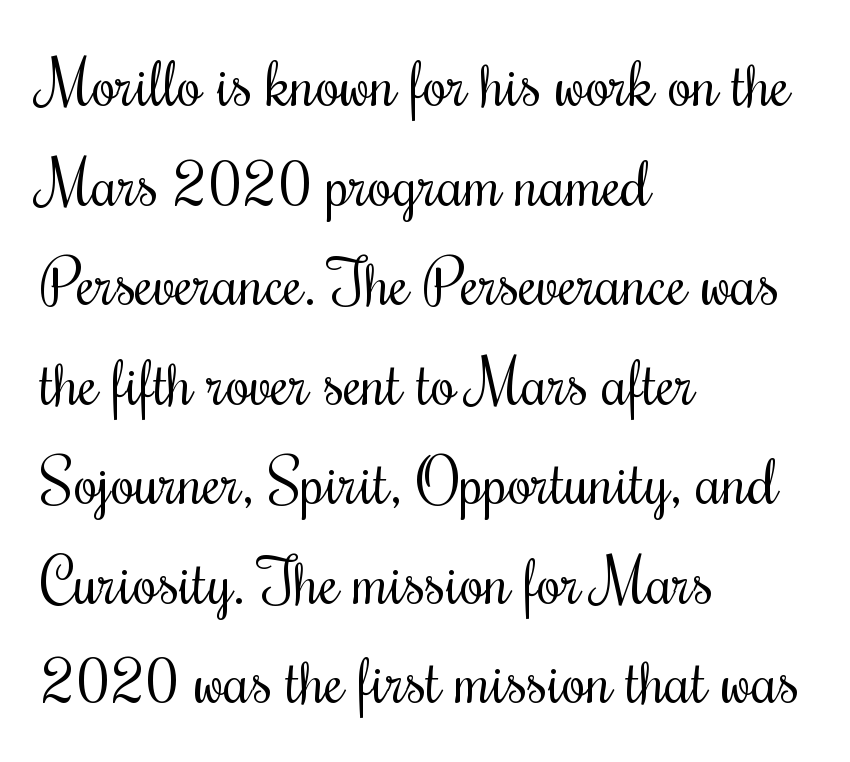
Q: Is the text bold? A: No.
Q: Is the text italic (slanted)? A: Yes.
Q: Is the typeface a serif or a sans-serif typeface? A: Serif.
Q: Is the text underlined? A: No.
Q: How is the paragraph aligned? A: Left-aligned.
Q: Is the spacing between letters normal or unusually wide? A: Normal.
Q: Is the spacing between lines tight, normal or loose? A: Normal.
Q: Width (condensed, normal, or wide)? A: Condensed.
Q: Stroke contrast? A: Medium.
Q: x-height? A: Small.
Q: Monospaced? A: No.
